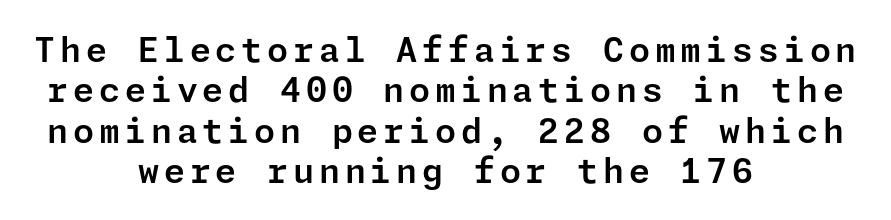
The image shows 34 px sans-serif type, upright; set centered, line spacing 1.19x, not underlined; low stroke contrast and a medium x-height.
